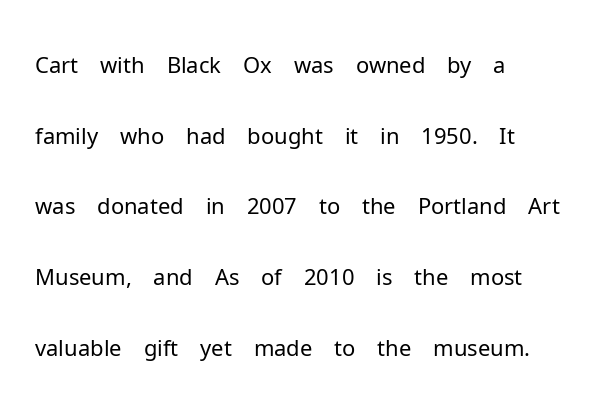
The image shows 45 px light sans-serif type, upright; set left-aligned, normal line spacing (1.57x), normal letter spacing, not underlined; low stroke contrast and a medium x-height.
